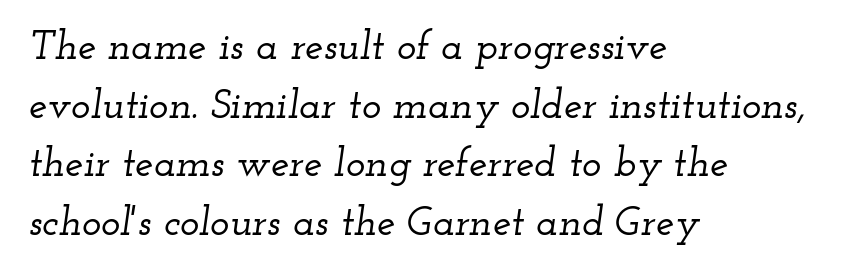
The image shows 41 px wide serif type, italic (leaning right); set left-aligned, normal line spacing (1.43x), normal letter spacing, not underlined; low stroke contrast and a small x-height.
